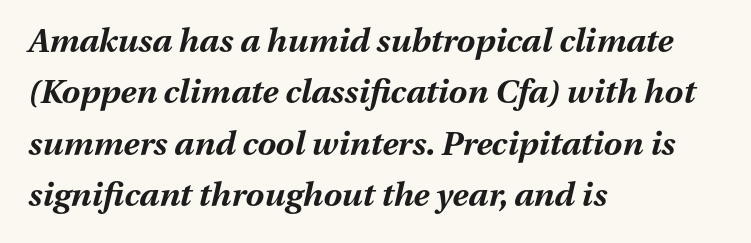
The image shows 33 px bold type, italic (leaning right); set left-aligned, normal line spacing (1.56x), normal letter spacing, not underlined; medium stroke contrast and a medium x-height.
